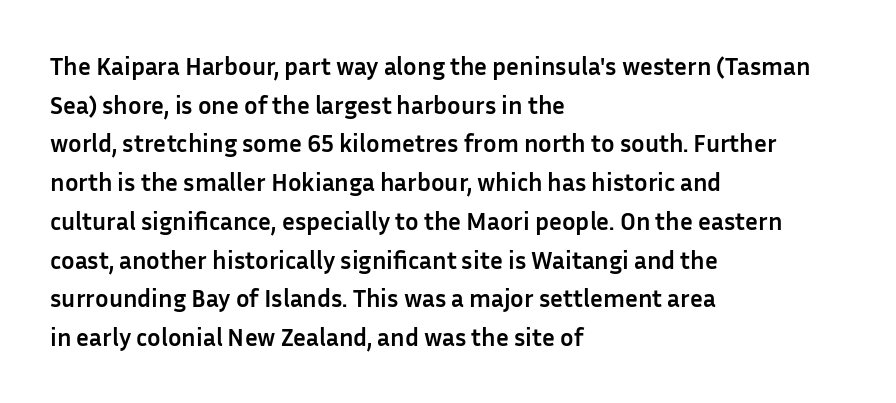
Q: Is the text bold? A: Yes.
Q: Is the text italic (slanted)? A: No, it is upright.
Q: Is the text underlined? A: No.
Q: How is the paragraph aligned? A: Left-aligned.
Q: Is the spacing between letters normal or unusually wide? A: Normal.
Q: Is the spacing between lines tight, normal or loose? A: Normal.
